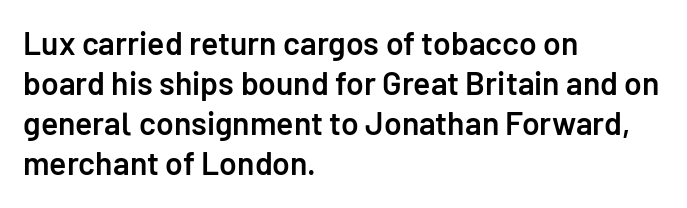
The image shows 32 px semibold sans-serif type, upright; set left-aligned, normal line spacing (1.25x), normal letter spacing, not underlined; low stroke contrast and a medium x-height.
